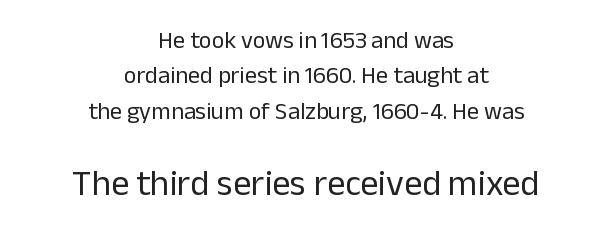
Varying glyph widths throughout — classic text-font behaviour. Compared with typical paragraphs, the rows here are spaced about the same. Standard letterfit; no display-style spreading of the glyphs. The words here are not underlined.
